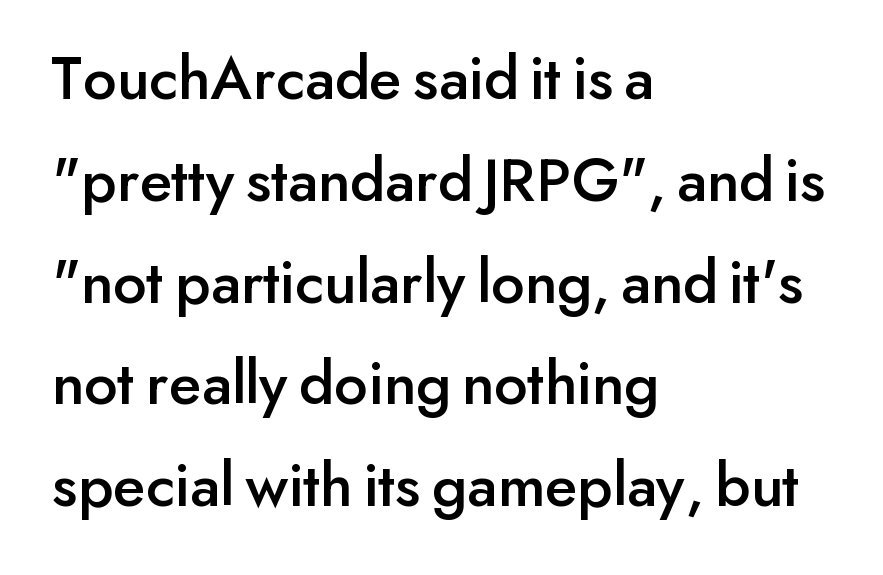
Q: Is the text italic (slanted)? A: No, it is upright.
Q: Is the typeface a serif or a sans-serif typeface? A: Sans-serif.
Q: Is the text underlined? A: No.
Q: How is the paragraph aligned? A: Left-aligned.
Q: Is the spacing between letters normal or unusually wide? A: Normal.
Q: Is the spacing between lines tight, normal or loose? A: Normal.
Q: Width (condensed, normal, or wide)? A: Normal.
Q: Stroke contrast? A: Low.
Q: x-height? A: Small.
Q: Monospaced? A: No.
